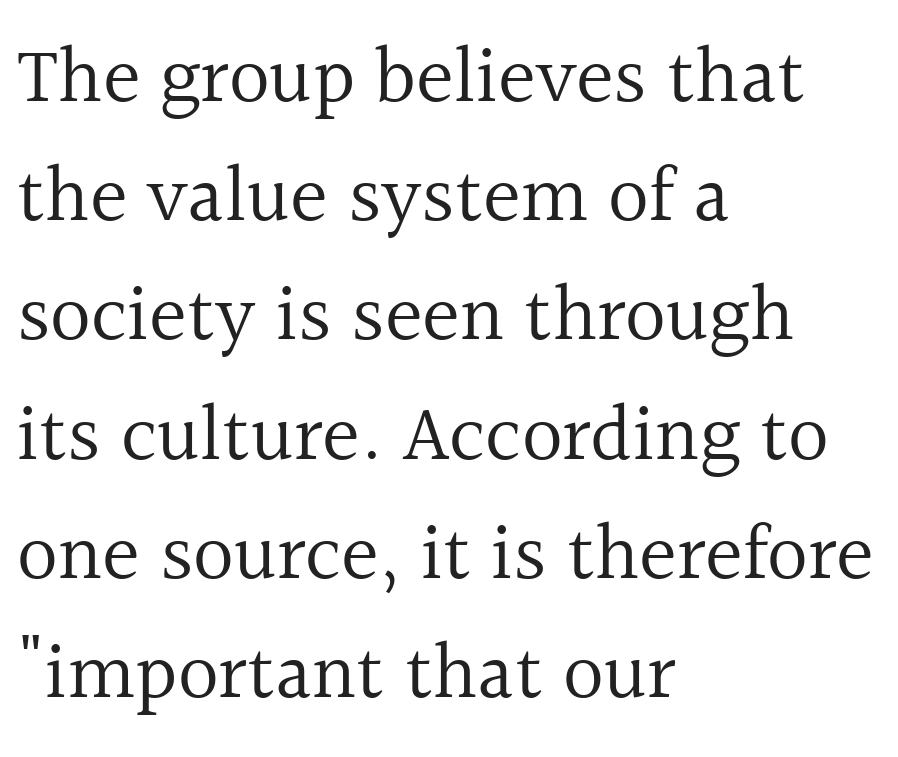
Small tapered or slab feet sit at the stroke ends, so this counts as serif. Each word holds together tightly as a unit, with standard inter-letter gaps. Counters stay open thanks to moderate or lighter strokes. The rendering uses natural spacing where letterforms have individual widths.
